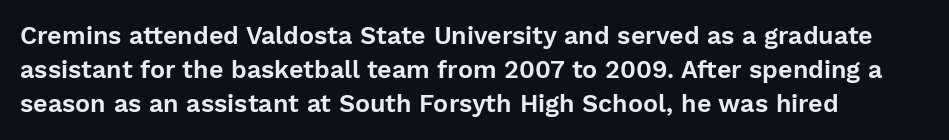
There is no visible air inserted between adjacent glyphs. Posture: upright roman. Bare-footed words on every line. Whoever set this chose a conventional vertical rhythm.
